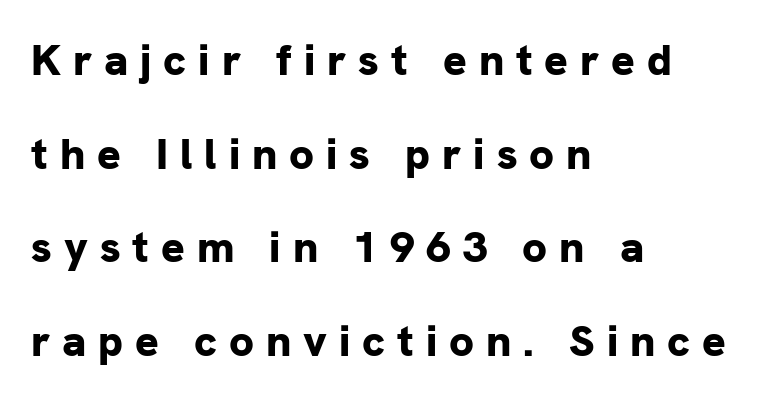
The ragged edge is on the right, which tells us the setting is flush left. The typeface chosen for these lines omits serifs. These lines are rendered in a variable-pitch font. When letters stand straight like this, we call the style roman or upright.
